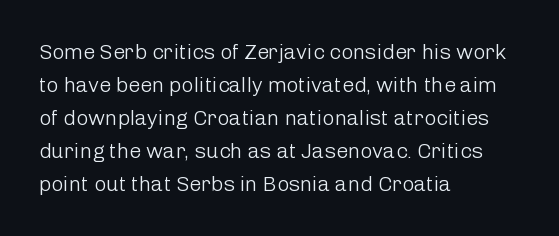
The image shows 21 px text type, upright; set left-aligned, normal line spacing (1.57x), normal letter spacing, not underlined.
